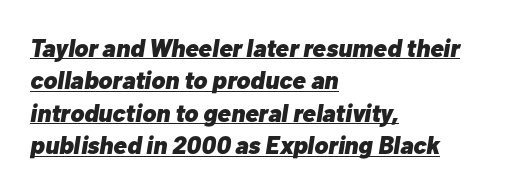
In terms of posture, this sample is oblique. The letterforms sit shoulder to shoulder at normal distance. One glance says typical: line gaps are just what's usual. Does the weight exceed regular? Yes, all the way to bold. Looks like someone drew a line under every word here.
